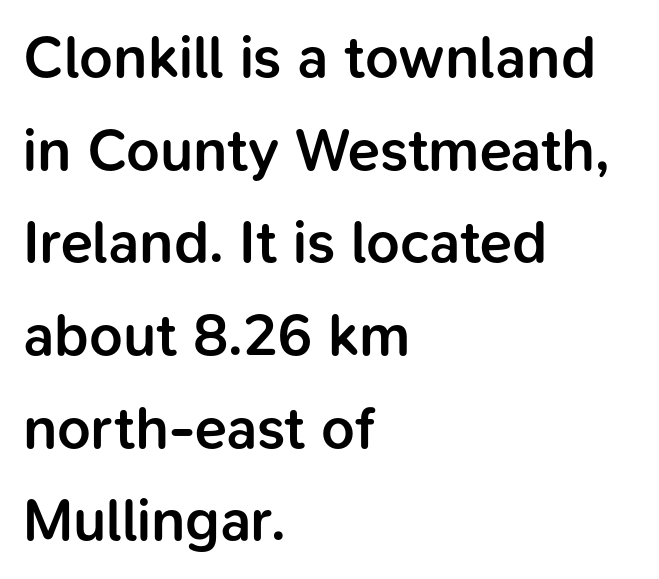
{"serif": "no", "italic": "no", "bold": "semi", "weight": "semibold", "width": "normal", "stroke_contrast": "low", "x_height": "medium", "monospaced": "no", "underline": "no", "align": "left", "line_spacing": "normal", "line_spacing_ratio": 1.57, "letter_spacing": "normal", "letter_spacing_em": 0.0, "glyph_px": 59}
